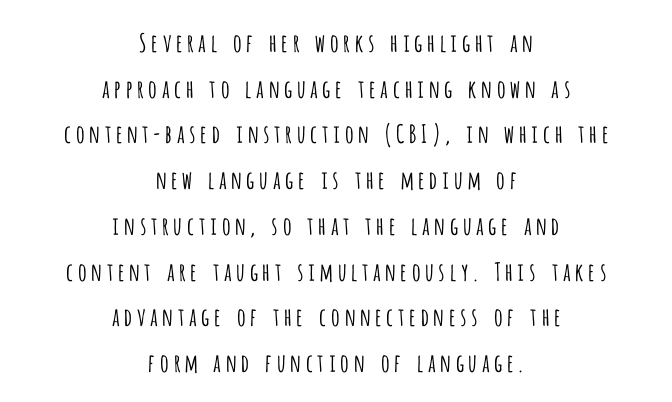
The image shows 25 px text type, upright; set centered, line spacing 1.83x, not underlined.
